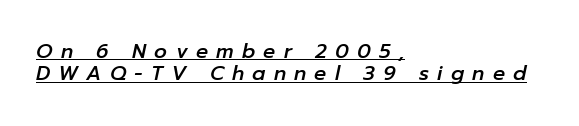
The image shows 20 px text type, italic (leaning right); set left-aligned, tight line spacing (1.12x), unusually wide letter spacing (+0.41 em), underlined.
